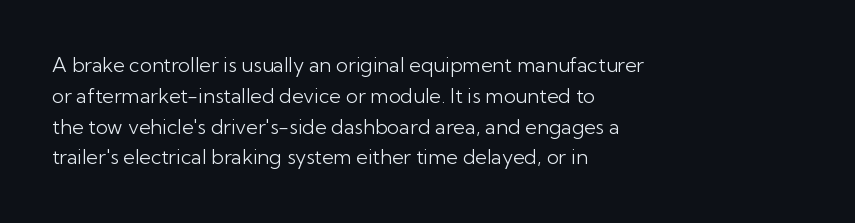
The image shows 20 px text type, upright; set left-aligned, normal line spacing (1.54x), normal letter spacing, not underlined.
